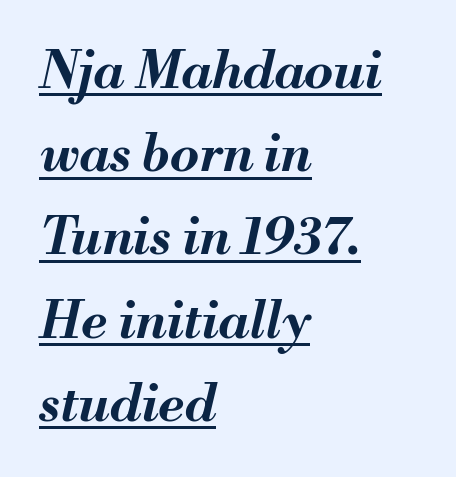
The image shows 52 px bold type, italic (leaning right); set left-aligned, normal line spacing (1.6x), normal letter spacing, underlined; medium stroke contrast and a small x-height.
